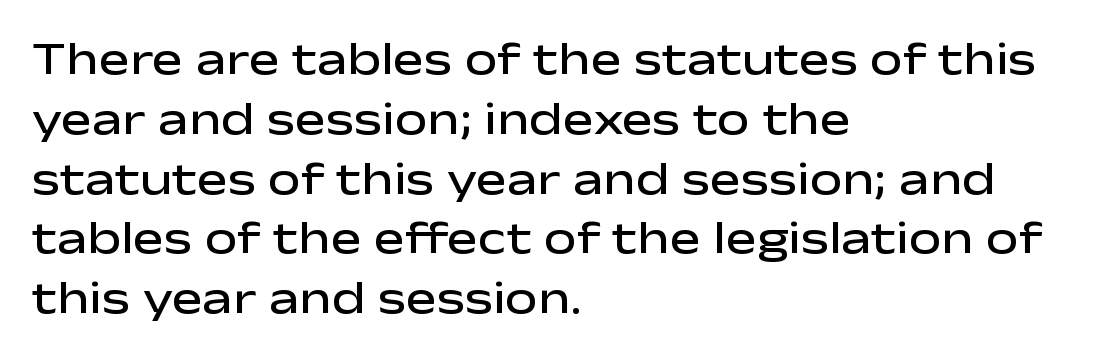
Q: Is the text bold? A: Semi-bold.
Q: Is the text italic (slanted)? A: No, it is upright.
Q: Is the typeface a serif or a sans-serif typeface? A: Sans-serif.
Q: Is the text underlined? A: No.
Q: How is the paragraph aligned? A: Left-aligned.
Q: Is the spacing between letters normal or unusually wide? A: Normal.
Q: Is the spacing between lines tight, normal or loose? A: Normal.
Q: Width (condensed, normal, or wide)? A: Wide.
Q: Stroke contrast? A: Low.
Q: x-height? A: Medium.
Q: Monospaced? A: No.
